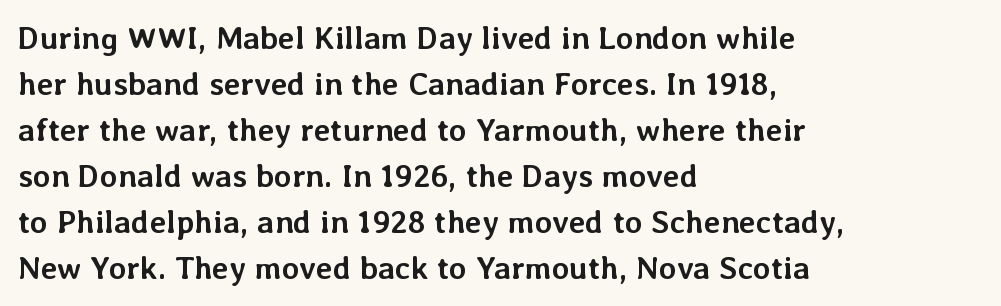
The image shows 32 px semibold type, upright; set left-aligned, normal line spacing (1.44x), normal letter spacing, not underlined; low stroke contrast and a medium x-height.
